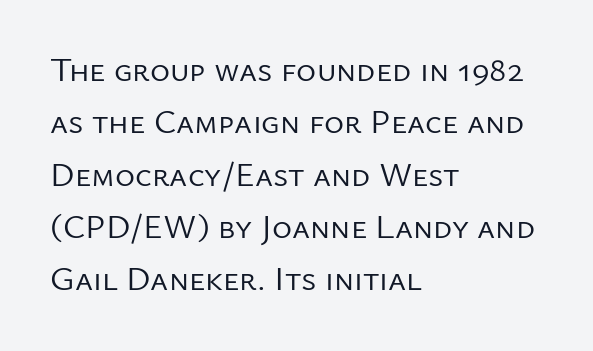
{"serif": "no", "italic": "no", "bold": "no", "weight": "regular", "width": "normal", "stroke_contrast": "low", "x_height": "medium", "monospaced": "no", "underline": "no", "align": "left", "line_spacing": "normal", "line_spacing_ratio": 1.54, "letter_spacing": "normal", "letter_spacing_em": 0.0, "glyph_px": 34}
